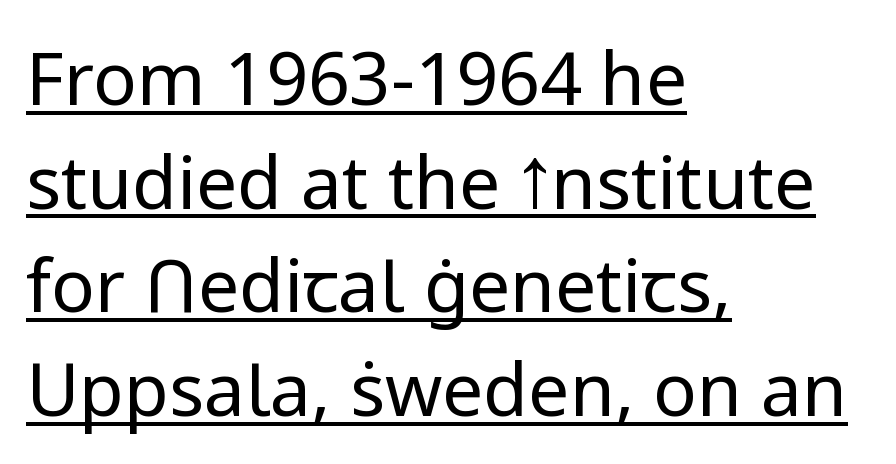
Q: Is the text bold? A: No.
Q: Is the text italic (slanted)? A: No, it is upright.
Q: Is the typeface a serif or a sans-serif typeface? A: Sans-serif.
Q: Is the text underlined? A: Yes.
Q: How is the paragraph aligned? A: Left-aligned.
Q: Is the spacing between letters normal or unusually wide? A: Normal.
Q: Is the spacing between lines tight, normal or loose? A: Normal.
Q: Width (condensed, normal, or wide)? A: Normal.
Q: Stroke contrast? A: Low.
Q: x-height? A: Medium.
Q: Monospaced? A: No.
